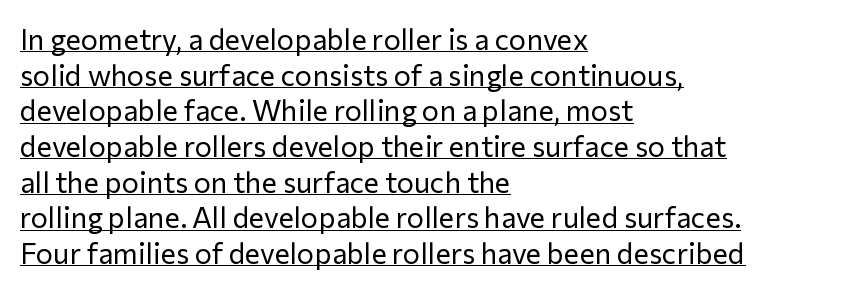
{"serif": "no", "italic": "no", "bold": "no", "weight": "regular", "width": "normal", "stroke_contrast": "low", "x_height": "medium", "monospaced": "no", "underline": "yes", "align": "left", "line_spacing_ratio": 1.23, "letter_spacing": "normal", "letter_spacing_em": 0.0, "glyph_px": 29}
